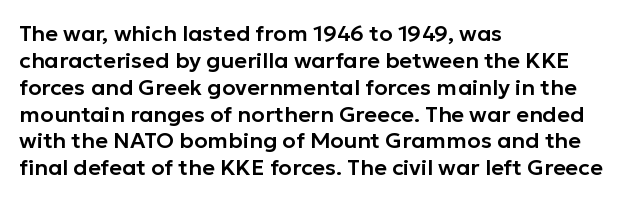
Is the block centered? No — it sits flush against the left margin. Beneath every word, the page is bare. What stands out about the letter spacing? Nothing — it is the standard amount. The lettering stays uniformly vertical, giving the passage a roman look.
